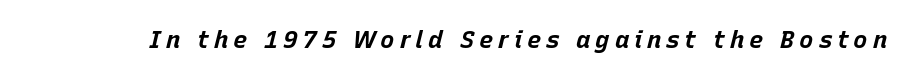
The image shows 24 px bold type, italic (leaning right); set unusually wide letter spacing (+0.2 em), not underlined.
